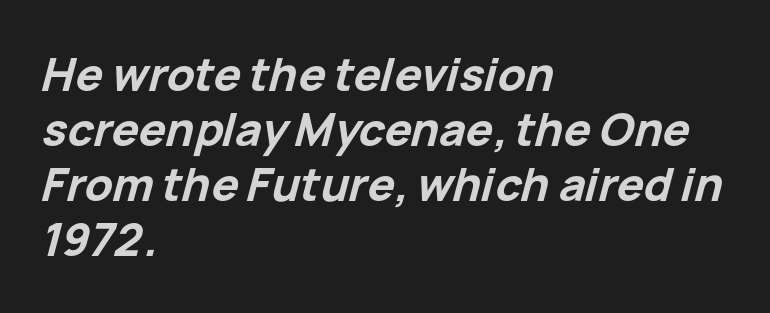
Q: Is the text bold? A: Yes.
Q: Is the text italic (slanted)? A: Yes, it leans right by about 15 degrees.
Q: Is the text underlined? A: No.
Q: How is the paragraph aligned? A: Left-aligned.
Q: Is the spacing between letters normal or unusually wide? A: Normal.
Q: Width (condensed, normal, or wide)? A: Normal.
Q: Stroke contrast? A: Low.
Q: x-height? A: Medium.
Q: Monospaced? A: No.
